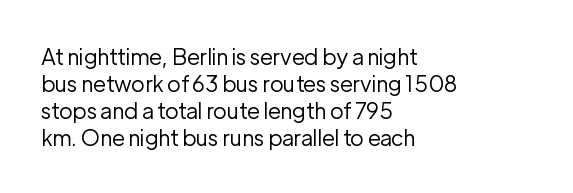
The image shows 22 px text type, upright; set left-aligned, line spacing 1.23x, normal letter spacing, not underlined.
